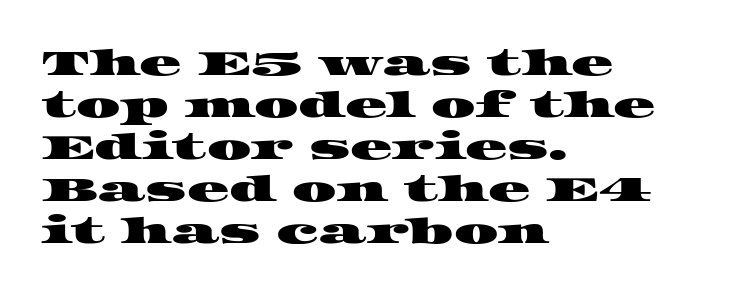
Q: Is the typeface a serif or a sans-serif typeface? A: Serif.
Q: Is the text underlined? A: No.
Q: How is the paragraph aligned? A: Left-aligned.
Q: Is the spacing between letters normal or unusually wide? A: Normal.
Q: Width (condensed, normal, or wide)? A: Wide.
Q: Stroke contrast? A: High.
Q: x-height? A: Large.
Q: Monospaced? A: No.
